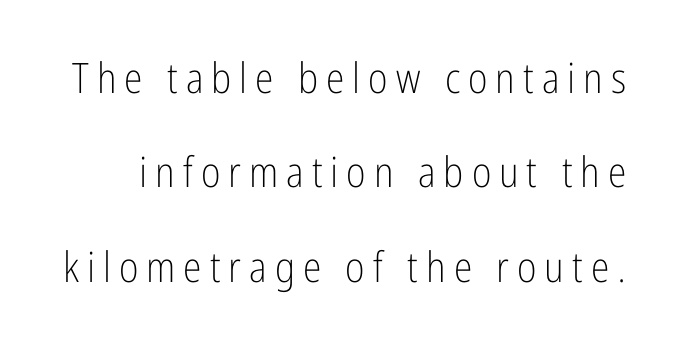
Q: Is the text bold? A: No.
Q: Is the text italic (slanted)? A: No, it is upright.
Q: Is the typeface a serif or a sans-serif typeface? A: Sans-serif.
Q: Is the text underlined? A: No.
Q: Is the spacing between lines tight, normal or loose? A: Loose.
Q: Width (condensed, normal, or wide)? A: Condensed.
Q: Stroke contrast? A: Low.
Q: x-height? A: Medium.
Q: Monospaced? A: No.
